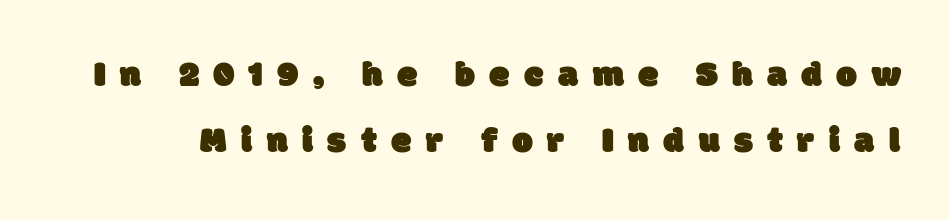
{"serif": "no", "width": "normal", "stroke_contrast": "low", "x_height": "large", "monospaced": "no", "underline": "no", "line_spacing_ratio": 1.78, "letter_spacing": "wide", "letter_spacing_em": 0.39, "glyph_px": 37}
